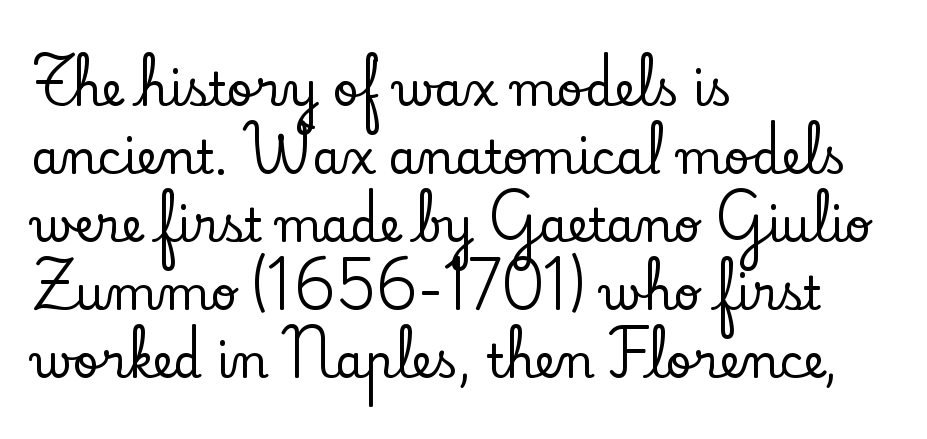
I'd call this a serif setting — the letters wear small feet. Honestly, there is no underline to notice here at all. Vertical strokes here are truly vertical. Left-aligned paragraph, ragged on the right. Does the leading feel generous? No, just average.
